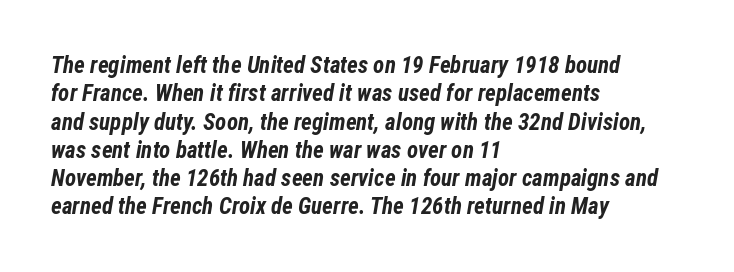
Letters rest on an invisible, unmarked baseline. Notice how the stems are inclined rather than vertical — that's the hallmark of italics. Compared with a centered layout, this one pins lines to the left instead. Caption: bold face, heavy strokes. Words appear dense and cohesive because spacing is normal.
